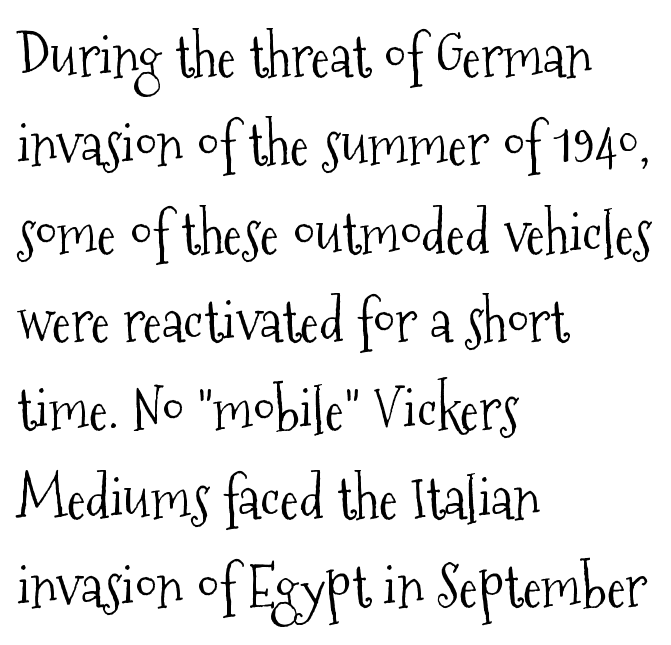
The image shows 57 px light, condensed serif type, upright; set left-aligned, normal line spacing (1.55x), normal letter spacing, not underlined; medium stroke contrast and a medium x-height.
